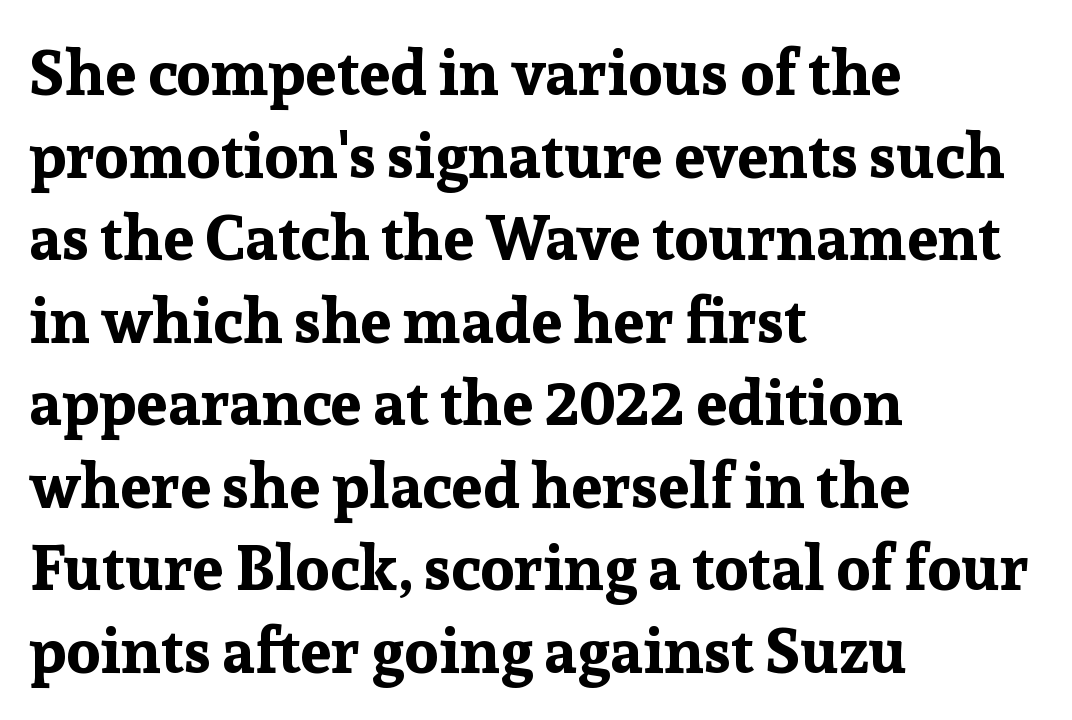
{"serif": "yes", "italic": "no", "bold": "yes", "weight": "bold", "width": "normal", "stroke_contrast": "low", "x_height": "medium", "monospaced": "no", "underline": "no", "align": "left", "line_spacing": "normal", "line_spacing_ratio": 1.31, "letter_spacing": "normal", "letter_spacing_em": 0.0, "glyph_px": 63}
